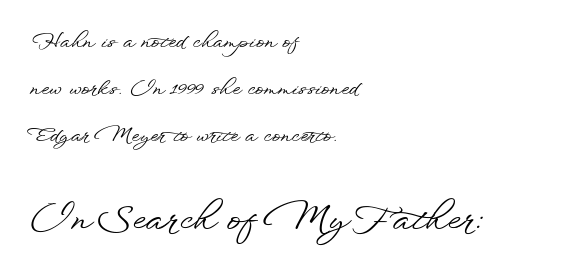
{"serif": "no", "width": "wide", "stroke_contrast": "low", "x_height": "small", "monospaced": "no", "underline": "no", "align": "left", "line_spacing": "loose", "line_spacing_ratio": 2.34, "letter_spacing": "normal", "letter_spacing_em": 0.0, "larger_block": "second", "size_ratio": 1.75, "glyph_px": 35}
